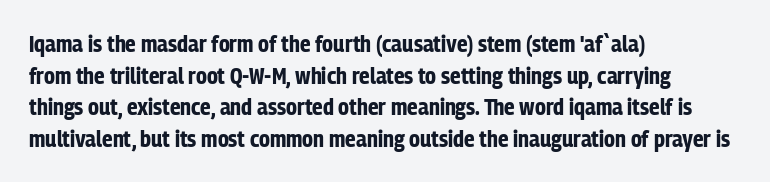
One glance says typical: line gaps are just what's usual. The letters stand upright; this is a roman face. These lines stack with their left ends in a neat column. Bold? Absolutely — the strokes are thick and heavy.
